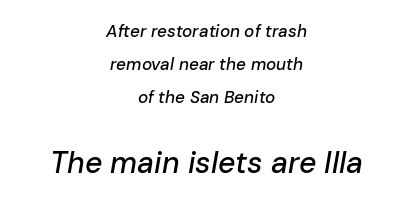
The image shows 30 px text type, italic (leaning right); set centered, loose line spacing (1.95x), normal letter spacing, not underlined; the second (bottom) block is 1.76x larger; low stroke contrast and a medium x-height.
